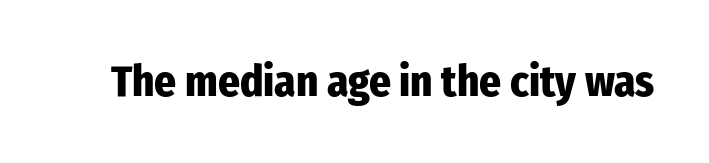
Q: Is the text bold? A: Yes.
Q: Is the text italic (slanted)? A: No, it is upright.
Q: Is the typeface a serif or a sans-serif typeface? A: Sans-serif.
Q: Is the text underlined? A: No.
Q: Is the spacing between letters normal or unusually wide? A: Normal.
Q: Width (condensed, normal, or wide)? A: Condensed.
Q: Stroke contrast? A: Low.
Q: x-height? A: Medium.
Q: Monospaced? A: No.
